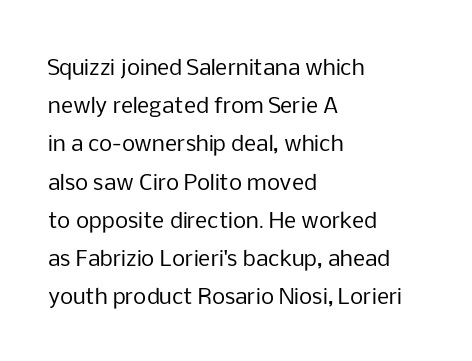
The image shows 21 px text type, upright; set left-aligned, line spacing 1.82x, normal letter spacing, not underlined.
